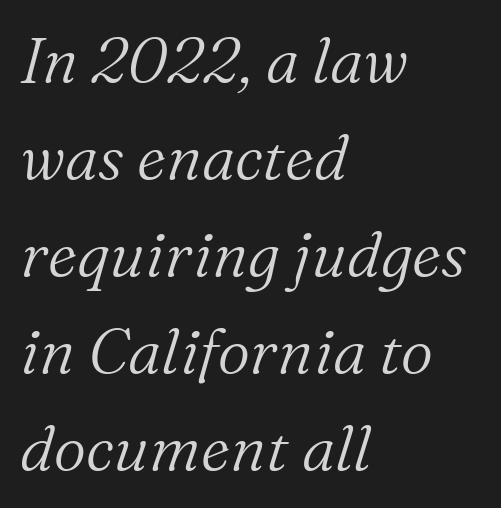
Think of a printed novel: that variable character pitch is what you see here. The compositor pushed each line to the left boundary. Tracking here is standard; glyphs follow each other at the usual distance. A normal amount of white space separates one row of letters from the next. The letters are slanted; this is an italic face. Old-style or modern, the face here clearly has serifs.
